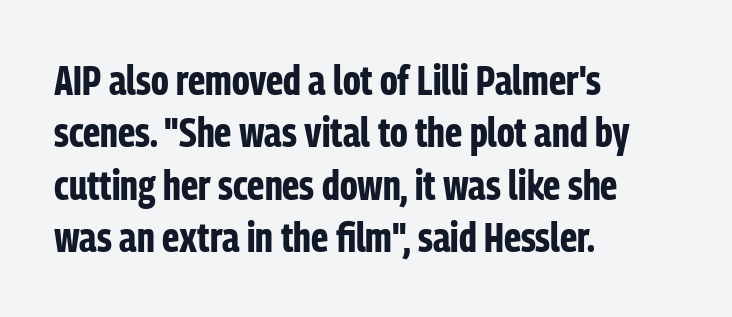
The image shows 42 px bold, condensed sans-serif type, upright; set left-aligned, normal line spacing (1.25x), normal letter spacing, not underlined; low stroke contrast and a medium x-height.
